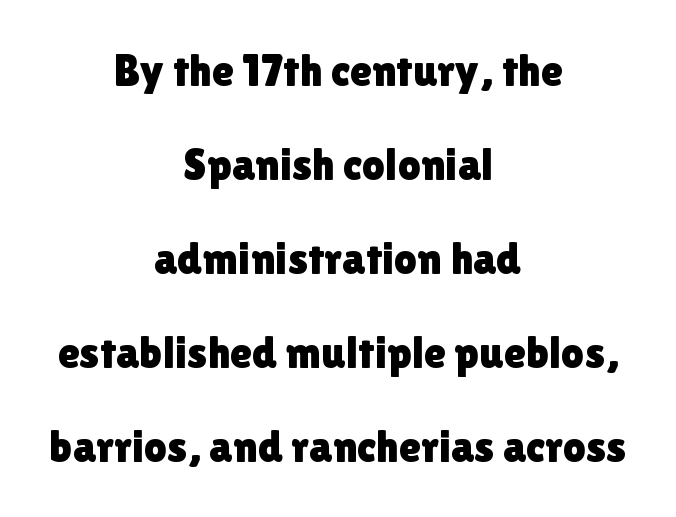
{"serif": "no", "italic": "no", "width": "normal", "x_height": "medium", "monospaced": "no", "underline": "no", "align": "center", "line_spacing": "loose", "line_spacing_ratio": 2.09, "letter_spacing": "normal", "letter_spacing_em": 0.0, "glyph_px": 45}
